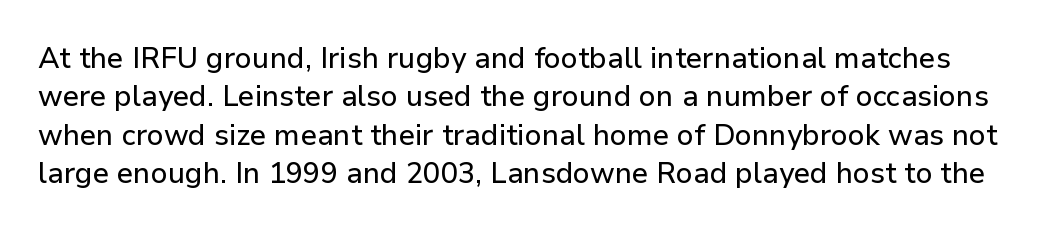
Q: Is the text italic (slanted)? A: No, it is upright.
Q: Is the typeface a serif or a sans-serif typeface? A: Sans-serif.
Q: Is the text underlined? A: No.
Q: Is the spacing between letters normal or unusually wide? A: Normal.
Q: Is the spacing between lines tight, normal or loose? A: Normal.
Q: Width (condensed, normal, or wide)? A: Normal.
Q: Stroke contrast? A: Low.
Q: x-height? A: Medium.
Q: Monospaced? A: No.
